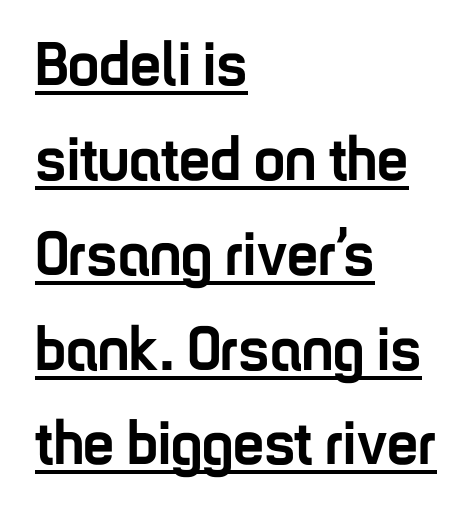
Q: Is the text bold? A: Yes.
Q: Is the text italic (slanted)? A: No, it is upright.
Q: Is the typeface a serif or a sans-serif typeface? A: Sans-serif.
Q: Is the text underlined? A: Yes.
Q: How is the paragraph aligned? A: Left-aligned.
Q: Is the spacing between letters normal or unusually wide? A: Normal.
Q: Is the spacing between lines tight, normal or loose? A: Normal.
Q: Width (condensed, normal, or wide)? A: Condensed.
Q: Stroke contrast? A: Low.
Q: x-height? A: Medium.
Q: Monospaced? A: No.
